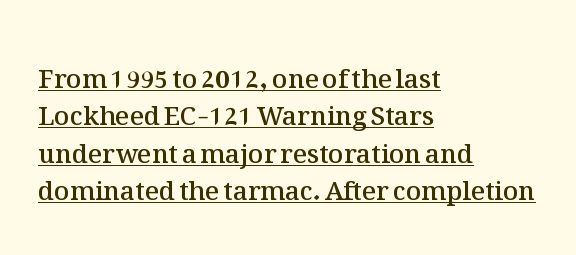
Q: Is the text bold? A: Semi-bold.
Q: Is the text italic (slanted)? A: No, it is upright.
Q: Is the text underlined? A: Yes.
Q: How is the paragraph aligned? A: Left-aligned.
Q: Is the spacing between letters normal or unusually wide? A: Normal.
Q: Is the spacing between lines tight, normal or loose? A: Normal.
